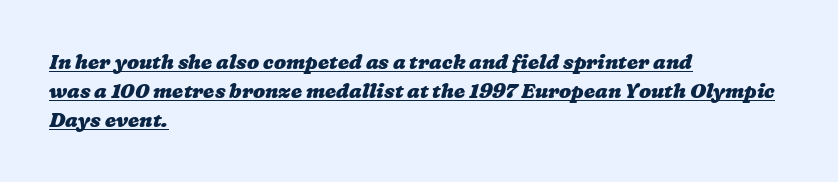
Underlining? Definitely there. The compositor pushed each line to the left boundary. A typesetter would call this zero additional tracking. Whoever set this chose a conventional vertical rhythm. As a designer I'd log this as weight 700, bold.
